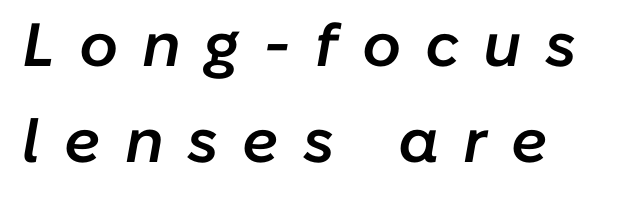
The image shows 61 px semibold type, italic (leaning right); set left-aligned, normal line spacing (1.58x), unusually wide letter spacing (+0.39 em), not underlined; low stroke contrast and a medium x-height.
